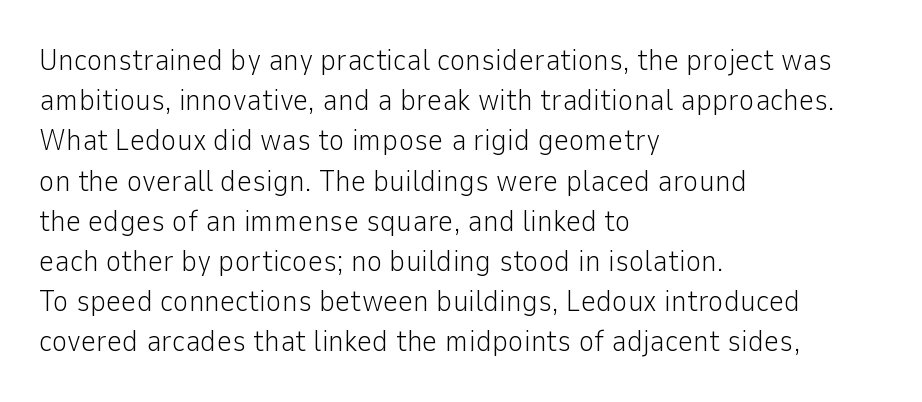
{"serif": "no", "italic": "no", "bold": "no", "weight": "light", "width": "normal", "stroke_contrast": "low", "x_height": "medium", "monospaced": "no", "underline": "no", "align": "left", "line_spacing": "normal", "line_spacing_ratio": 1.34, "letter_spacing": "normal", "letter_spacing_em": 0.0, "glyph_px": 30}
